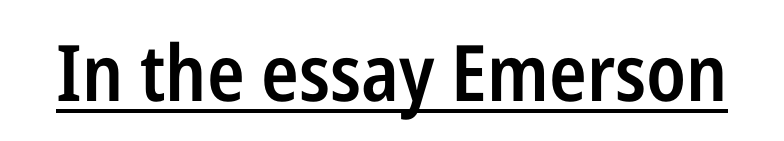
{"serif": "no", "italic": "no", "bold": "semi", "weight": "semibold", "width": "condensed", "stroke_contrast": "low", "x_height": "medium", "monospaced": "no", "underline": "yes", "letter_spacing": "normal", "letter_spacing_em": 0.0, "glyph_px": 78}
